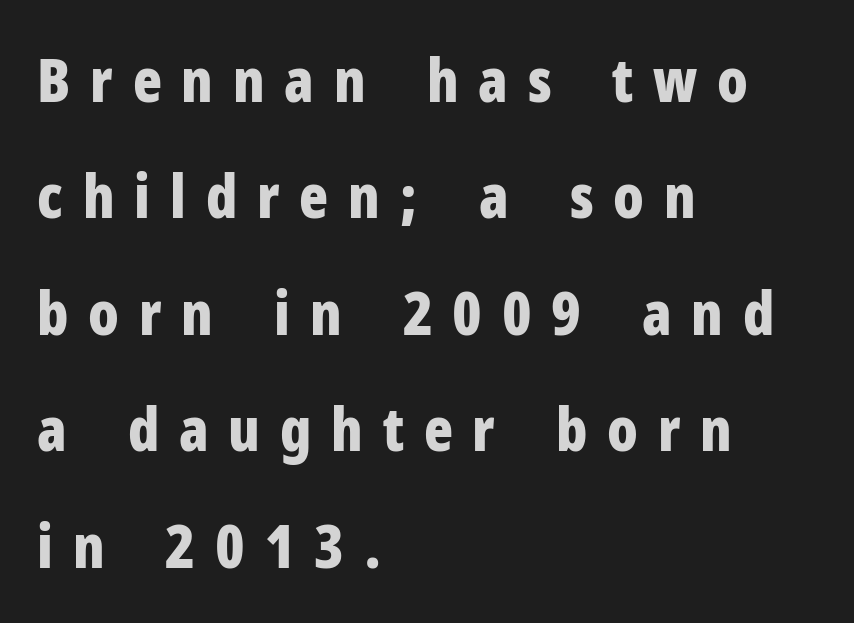
Typographic density is high because the face is bold. Letters rest on an invisible, unmarked baseline. The rendering uses natural spacing where letterforms have individual widths. How would I describe the line gaps? Wide and relaxed. In terms of letterspacing, this is a distinctly airy, spread setting. Look at the bottom of the vertical strokes: they stop flat, with no serifs.
